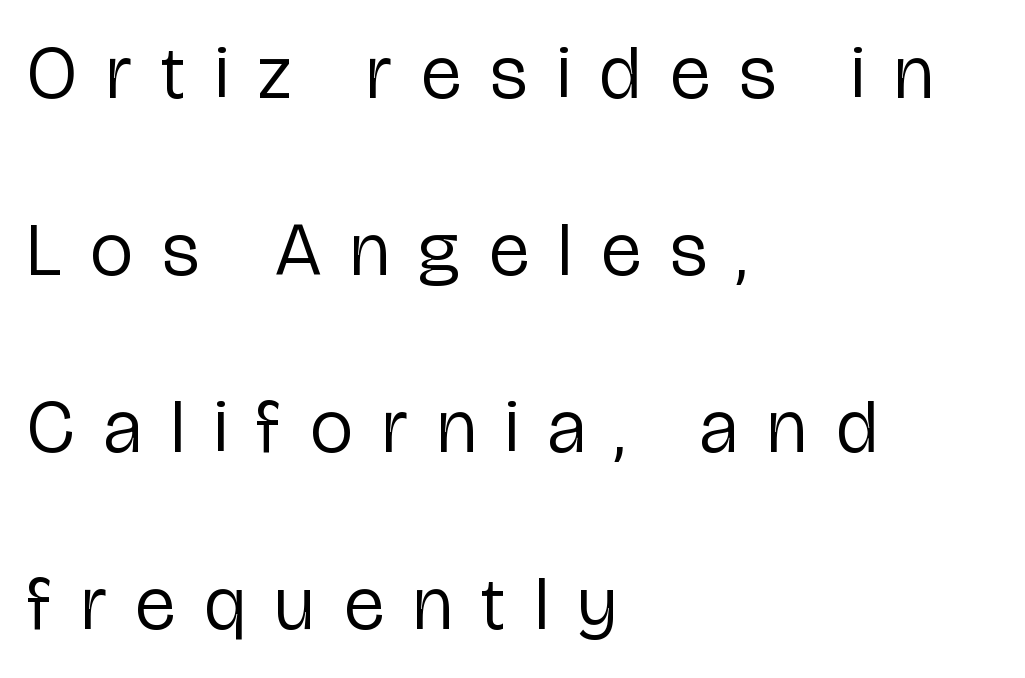
{"serif": "no", "italic": "no", "bold": "no", "weight": "regular", "width": "condensed", "stroke_contrast": "low", "x_height": "medium", "monospaced": "no", "underline": "no", "align": "left", "line_spacing": "loose", "line_spacing_ratio": 2.33, "letter_spacing": "wide", "letter_spacing_em": 0.39, "glyph_px": 76}
